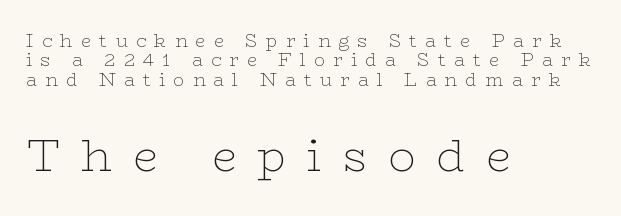
Q: Is the text bold? A: No.
Q: Is the text italic (slanted)? A: No, it is upright.
Q: Is the typeface a serif or a sans-serif typeface? A: Serif.
Q: Is the text underlined? A: No.
Q: How is the paragraph aligned? A: Left-aligned.
Q: Is the spacing between letters normal or unusually wide? A: Unusually wide.
Q: Is the spacing between lines tight, normal or loose? A: Tight.
Q: Which block of text is set in a larger size, the first (top) or the second (bottom)? A: The second (bottom) one.
Q: Width (condensed, normal, or wide)? A: Wide.
Q: Stroke contrast? A: Low.
Q: x-height? A: Medium.
Q: Monospaced? A: No.
